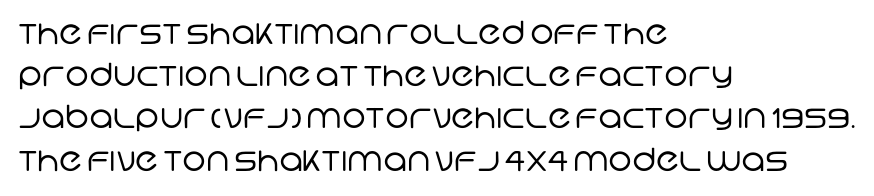
{"serif": "no", "bold": "no", "weight": "regular", "width": "normal", "stroke_contrast": "low", "x_height": "large", "monospaced": "no", "underline": "no", "align": "left", "line_spacing": "normal", "line_spacing_ratio": 1.32, "letter_spacing": "normal", "letter_spacing_em": 0.0, "glyph_px": 32}
